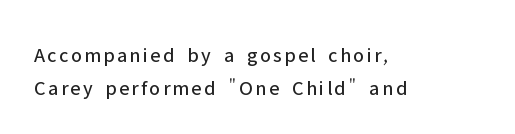
The image shows 21 px text type, upright; set left-aligned, normal line spacing (1.57x), not underlined.
